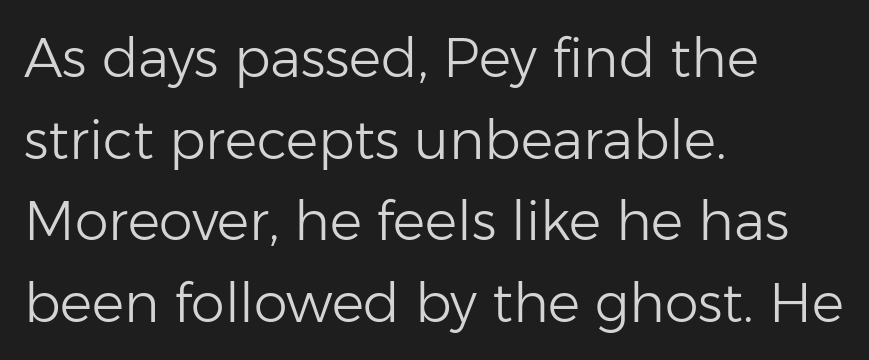
The image shows 54 px light sans-serif type, upright; set left-aligned, normal line spacing (1.51x), normal letter spacing, not underlined; low stroke contrast and a medium x-height.
